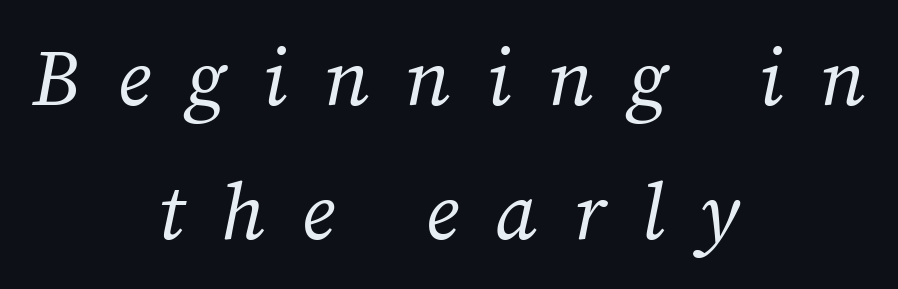
Q: Is the text bold? A: No.
Q: Is the text italic (slanted)? A: Yes, it leans right by about 12 degrees.
Q: Is the typeface a serif or a sans-serif typeface? A: Serif.
Q: Is the text underlined? A: No.
Q: How is the paragraph aligned? A: Centered.
Q: Is the spacing between letters normal or unusually wide? A: Unusually wide.
Q: Is the spacing between lines tight, normal or loose? A: Normal.
Q: Width (condensed, normal, or wide)? A: Normal.
Q: Stroke contrast? A: Medium.
Q: x-height? A: Medium.
Q: Monospaced? A: No.
